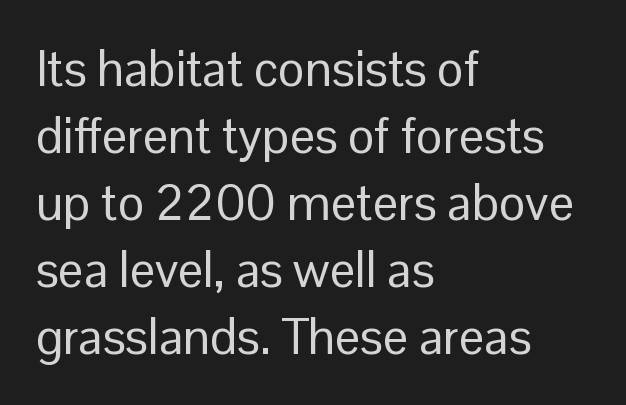
Q: Is the text bold? A: No.
Q: Is the text italic (slanted)? A: No, it is upright.
Q: Is the typeface a serif or a sans-serif typeface? A: Sans-serif.
Q: Is the text underlined? A: No.
Q: How is the paragraph aligned? A: Left-aligned.
Q: Is the spacing between letters normal or unusually wide? A: Normal.
Q: Is the spacing between lines tight, normal or loose? A: Normal.
Q: Width (condensed, normal, or wide)? A: Normal.
Q: Stroke contrast? A: Low.
Q: x-height? A: Medium.
Q: Monospaced? A: No.
